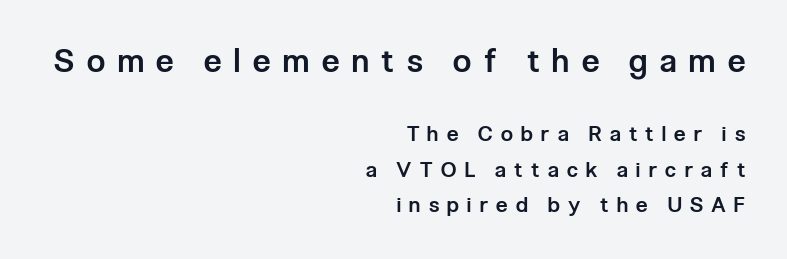
Semibold letterforms, between regular and bold. Compared with a flush-left layout, this one pins lines to the opposite, right side. Descenders hang freely into open space. The type is letterspaced generously, with wide tracking. Stroke terminals: plain, sans-serif. Whoever set this made the first block the dominant, larger element.
